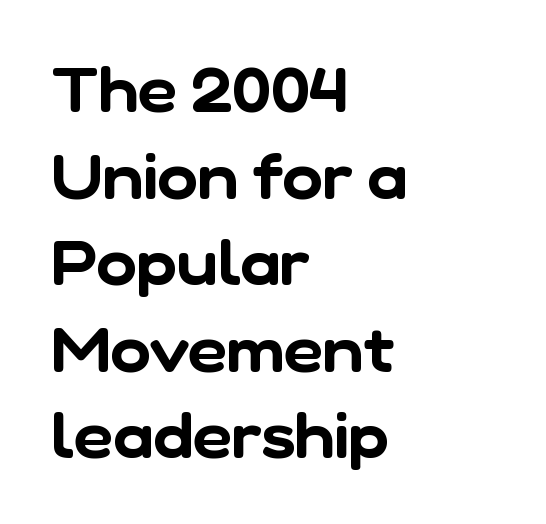
A typesetter would call this zero additional tracking. Each letter keeps its own natural width here, so spacing adapts to shape. The passage is arranged the way most books set body copy — flush left. The text was rendered using a sans face with plain stroke endings. Underline: absent. Horizontal bands of white between lines are of average thickness.
